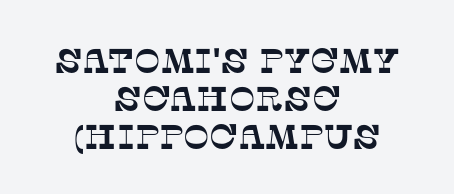
The image shows 35 px serif type; set centered, tight line spacing (1.08x), normal letter spacing, not underlined; low stroke contrast and a large x-height.
